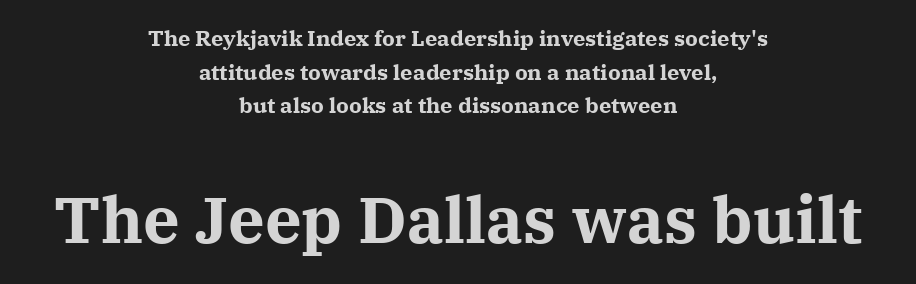
{"serif": "yes", "italic": "no", "bold": "yes", "weight": "bold", "width": "normal", "stroke_contrast": "medium", "x_height": "medium", "monospaced": "no", "underline": "no", "align": "center", "line_spacing": "normal", "line_spacing_ratio": 1.53, "letter_spacing": "normal", "letter_spacing_em": 0.0, "larger_block": "second", "size_ratio": 2.95, "glyph_px": 65}
